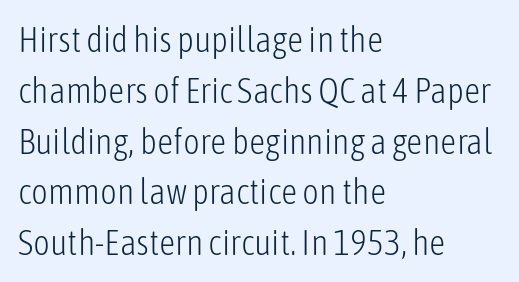
Q: Is the text bold? A: No.
Q: Is the text italic (slanted)? A: No, it is upright.
Q: Is the typeface a serif or a sans-serif typeface? A: Sans-serif.
Q: Is the text underlined? A: No.
Q: How is the paragraph aligned? A: Left-aligned.
Q: Is the spacing between letters normal or unusually wide? A: Normal.
Q: Is the spacing between lines tight, normal or loose? A: Normal.
Q: Width (condensed, normal, or wide)? A: Condensed.
Q: Stroke contrast? A: Low.
Q: x-height? A: Medium.
Q: Monospaced? A: No.
